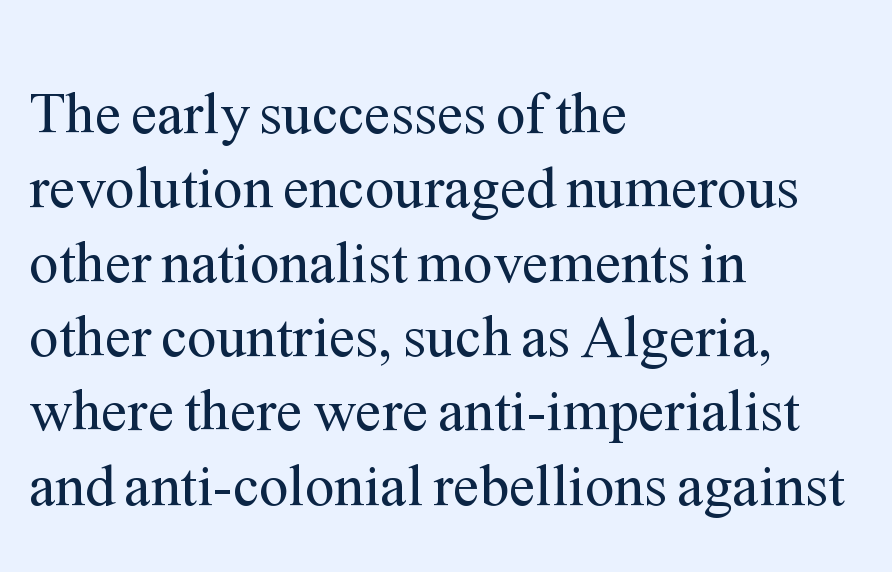
{"serif": "yes", "italic": "no", "bold": "no", "weight": "regular", "width": "normal", "stroke_contrast": "medium", "x_height": "medium", "monospaced": "no", "underline": "no", "align": "left", "line_spacing": "normal", "line_spacing_ratio": 1.26, "letter_spacing": "normal", "letter_spacing_em": 0.0, "glyph_px": 59}
